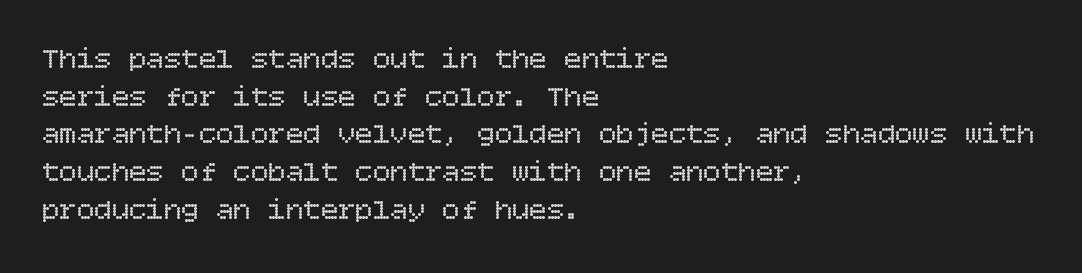
Q: Is the text bold? A: No.
Q: Is the text italic (slanted)? A: No, it is upright.
Q: Is the text underlined? A: No.
Q: How is the paragraph aligned? A: Left-aligned.
Q: Is the spacing between letters normal or unusually wide? A: Normal.
Q: Is the spacing between lines tight, normal or loose? A: Normal.
Q: Width (condensed, normal, or wide)? A: Normal.
Q: Stroke contrast? A: Low.
Q: x-height? A: Large.
